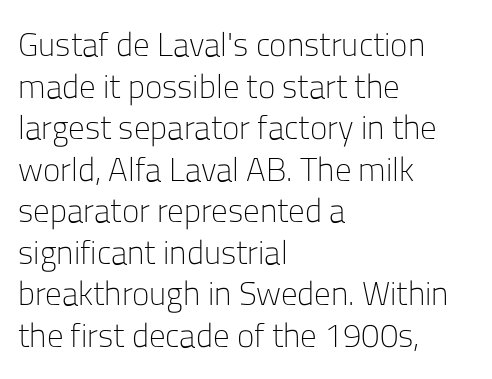
{"serif": "no", "italic": "no", "bold": "no", "weight": "light", "width": "normal", "stroke_contrast": "low", "x_height": "medium", "monospaced": "no", "underline": "no", "align": "left", "line_spacing": "normal", "line_spacing_ratio": 1.26, "letter_spacing": "normal", "letter_spacing_em": 0.0, "glyph_px": 33}
